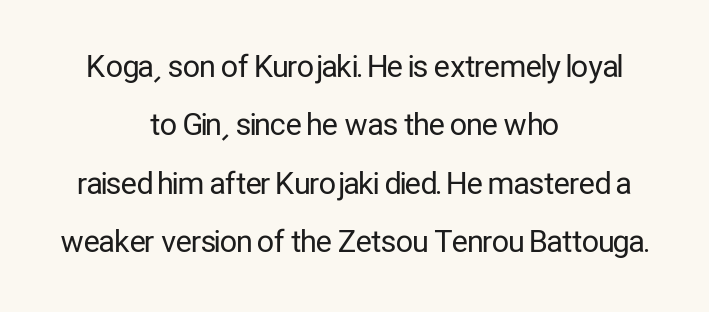
Q: Is the text bold? A: No.
Q: Is the text italic (slanted)? A: No, it is upright.
Q: Is the typeface a serif or a sans-serif typeface? A: Sans-serif.
Q: Is the text underlined? A: No.
Q: How is the paragraph aligned? A: Centered.
Q: Is the spacing between letters normal or unusually wide? A: Normal.
Q: Is the spacing between lines tight, normal or loose? A: Loose.
Q: Width (condensed, normal, or wide)? A: Condensed.
Q: Stroke contrast? A: Low.
Q: x-height? A: Medium.
Q: Monospaced? A: No.
